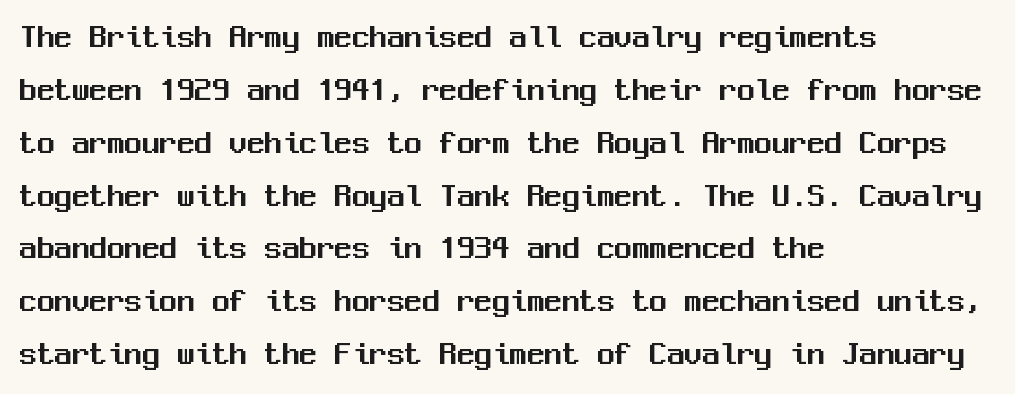
{"serif": "no", "italic": "no", "width": "normal", "stroke_contrast": "medium", "x_height": "medium", "monospaced": "yes", "underline": "no", "align": "left", "line_spacing": "normal", "line_spacing_ratio": 1.51, "letter_spacing": "normal", "letter_spacing_em": 0.0, "glyph_px": 35}
